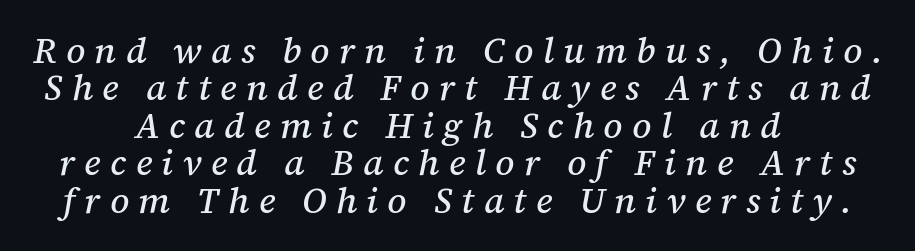
This rendering features lettering with no underline. The line texture is sparse and dotted thanks to wide tracking. The whole block is typeset with a tilt. Leading is clearly below the norm, producing a dense column.
